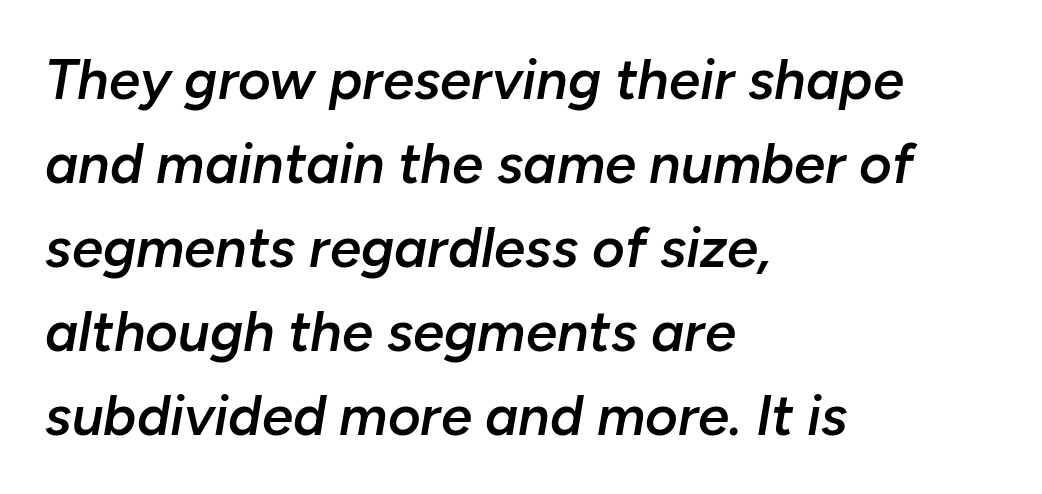
Proportional: the letters do not fall into vertical columns. There is no visible air inserted between adjacent glyphs. Characters are canted at an angle relative to the baseline's perpendicular. The baseline area is clear. Horizontally, the lines are justified to the leading edge only.
